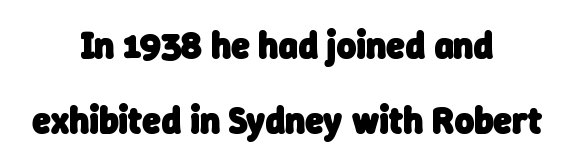
The image shows 37 px heavy sans-serif type; set centered, loose line spacing (2.03x), normal letter spacing, not underlined; low stroke contrast and a medium x-height.
